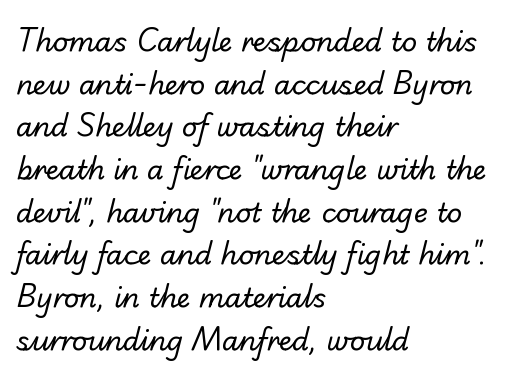
This rendering leaves character spacing at its baseline value. The space directly below the letters is spotless. Does the copy run flush right? No — it runs flush left. A typesetter would call this leading conventional body-copy spacing. Stems and bowls with no extra thickness — not bold.
